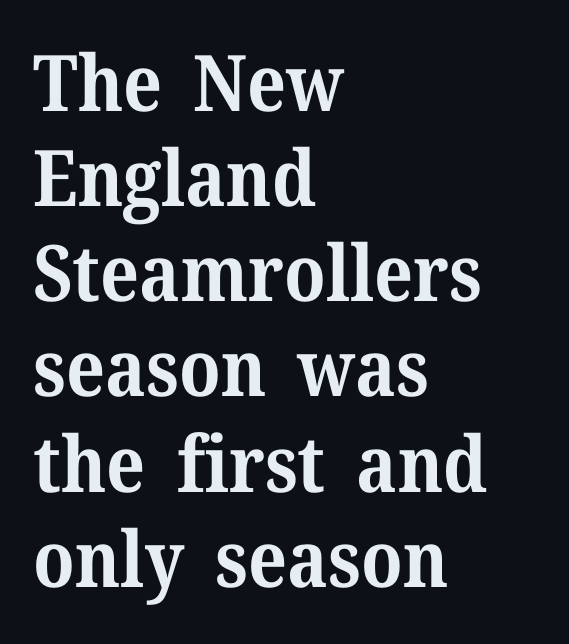
Here the designer chose a conventional face with non-uniform glyph widths. The type family on display is of the serif kind. Look at the tracking — it's just the regular setting, nothing added. Vertical strokes here are truly vertical. Visually the block forms a straight wall on the left and a jagged coastline on the right. The gap between lines stays unmarked.
